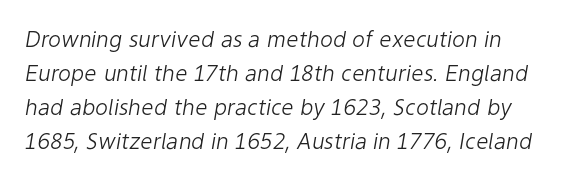
Q: Is the text bold? A: No.
Q: Is the text italic (slanted)? A: Yes, it leans right by about 9 degrees.
Q: Is the text underlined? A: No.
Q: Is the spacing between letters normal or unusually wide? A: Normal.
Q: Is the spacing between lines tight, normal or loose? A: Normal.
